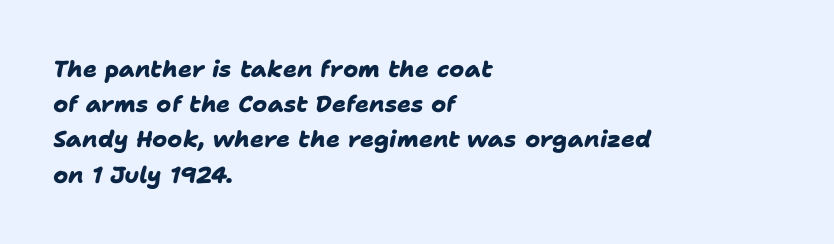
The image shows 23 px bold type; set left-aligned, normal line spacing (1.53x), normal letter spacing, not underlined.
